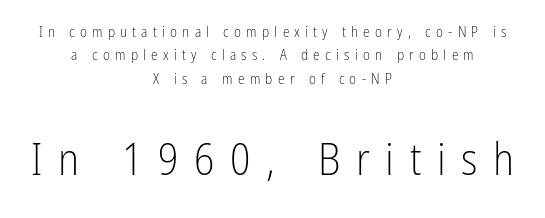
The image shows 45 px light, condensed sans-serif type, upright; set centered, normal line spacing (1.56x), unusually wide letter spacing (+0.35 em), not underlined; the second (bottom) block is 3.0x larger; low stroke contrast and a medium x-height.
